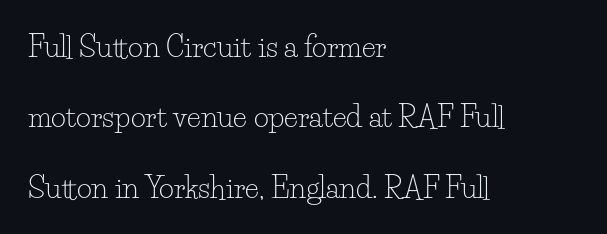
Q: Is the text bold? A: No.
Q: Is the text italic (slanted)? A: No, it is upright.
Q: Is the typeface a serif or a sans-serif typeface? A: Serif.
Q: Is the text underlined? A: No.
Q: How is the paragraph aligned? A: Left-aligned.
Q: Is the spacing between letters normal or unusually wide? A: Normal.
Q: Is the spacing between lines tight, normal or loose? A: Loose.
Q: Width (condensed, normal, or wide)? A: Normal.
Q: Stroke contrast? A: Low.
Q: x-height? A: Small.
Q: Monospaced? A: No.
